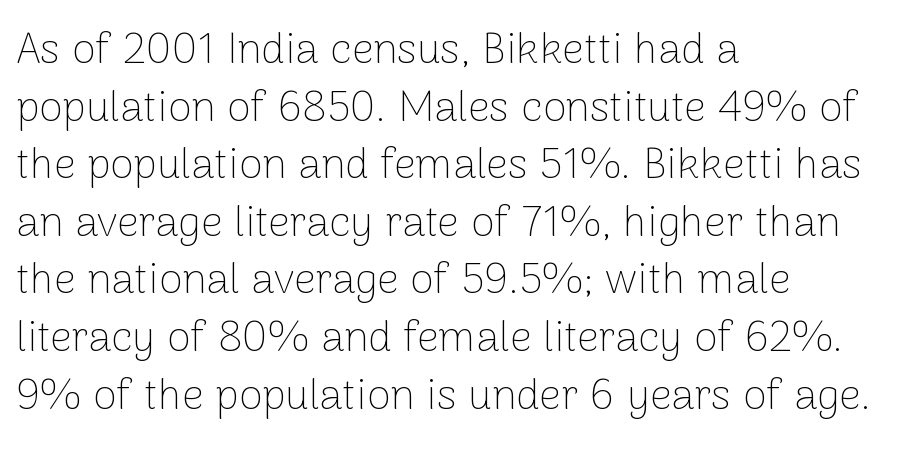
{"serif": "no", "italic": "no", "bold": "no", "weight": "thin", "width": "normal", "stroke_contrast": "low", "x_height": "medium", "monospaced": "no", "underline": "no", "align": "left", "line_spacing": "normal", "line_spacing_ratio": 1.34, "letter_spacing": "normal", "letter_spacing_em": 0.0, "glyph_px": 43}
